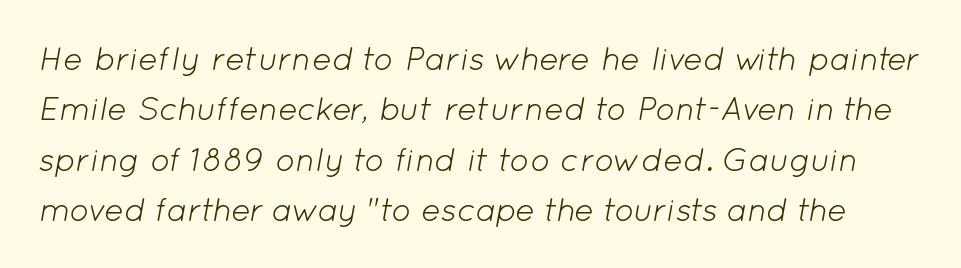
The letters are slanted; this is an italic face. The line texture is even and compact thanks to regular tracking. Regular leading. Is this a fixed-width face? No — the glyphs have proportional, varying widths.
